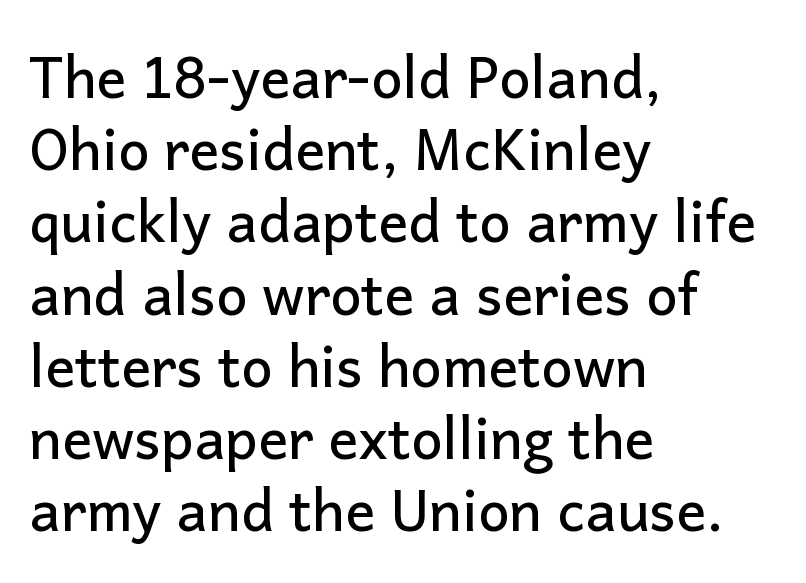
Between one letter and the next there's only the usual sliver of space. Notice how the stems are strictly vertical — no italics here. Is this a sans? Yes — the strokes have no serifs. This block has exactly the height ordinary leading produces.
